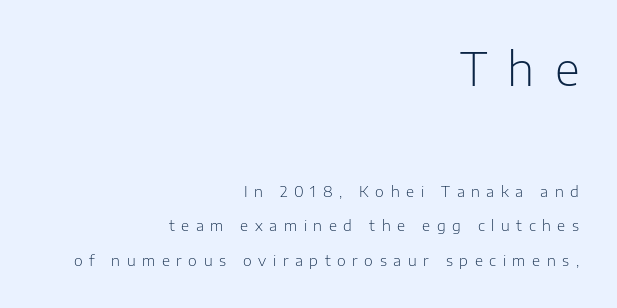
{"serif": "no", "italic": "no", "bold": "no", "weight": "light", "width": "normal", "stroke_contrast": "low", "x_height": "medium", "monospaced": "no", "underline": "no", "align": "right", "line_spacing": "loose", "line_spacing_ratio": 2.3, "letter_spacing": "wide", "letter_spacing_em": 0.44, "larger_block": "first", "size_ratio": 3.07, "glyph_px": 46}
